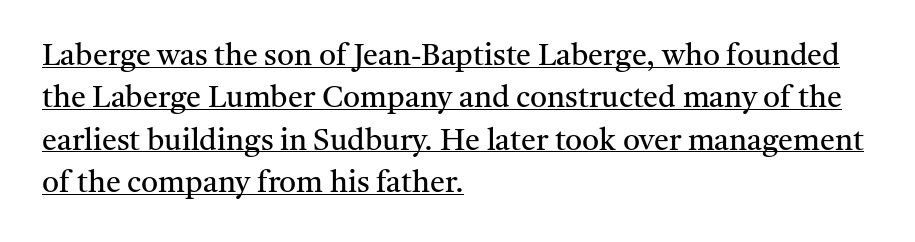
The letters stand straight up with perfectly vertical stems. The rendering uses natural spacing where letterforms have individual widths. Normally led — the rows are evenly, conventionally spaced. Like a heading marked for emphasis, these lines bear an underscore. In terms of letterspacing, this is plain default setting.
